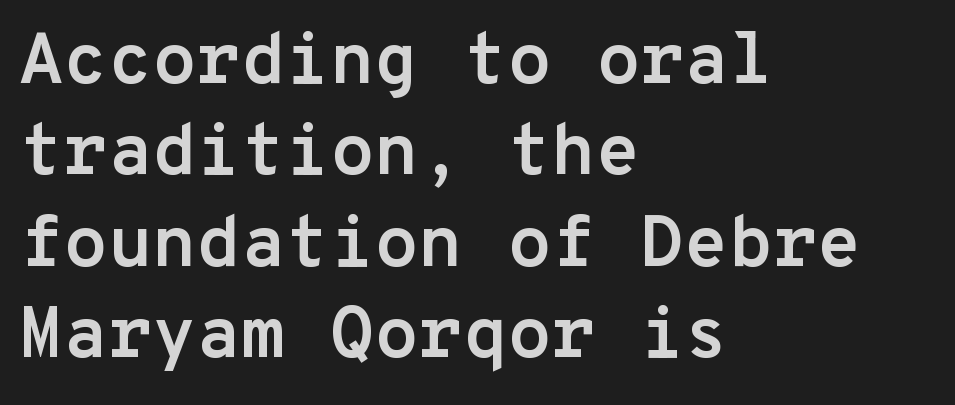
The image shows 72 px semibold sans-serif type, upright, monospaced; set left-aligned, normal line spacing (1.27x), normal letter spacing, not underlined; low stroke contrast and a medium x-height.
